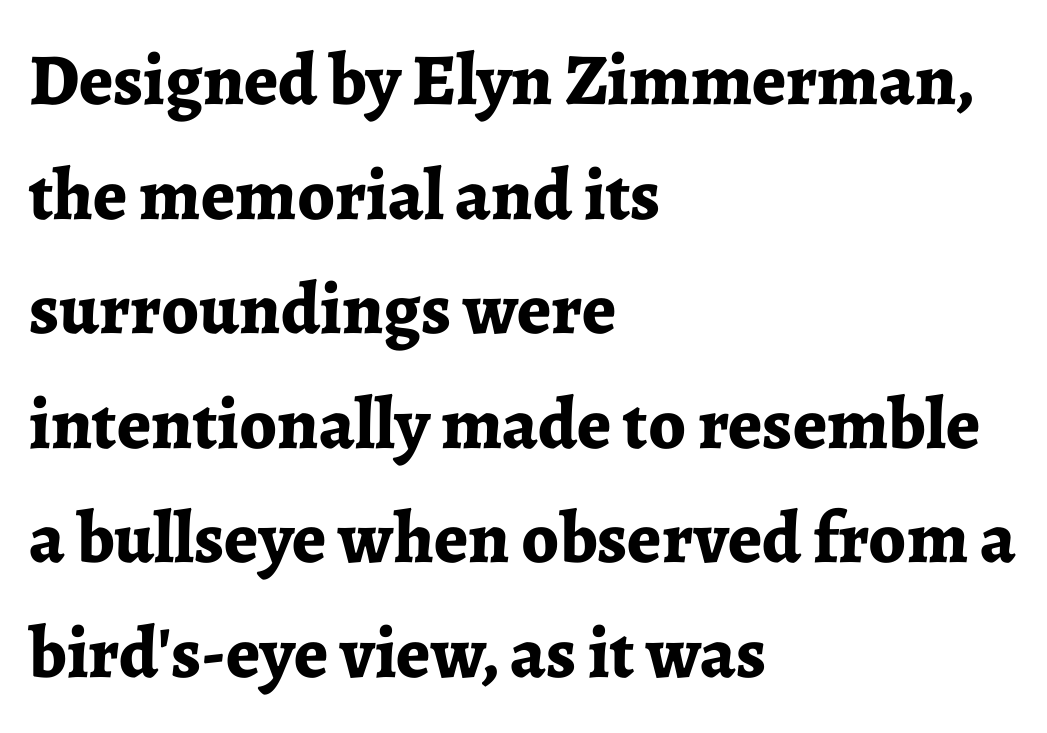
The image shows 73 px bold serif type, upright; set left-aligned, normal line spacing (1.57x), normal letter spacing, not underlined; low stroke contrast and a medium x-height.
